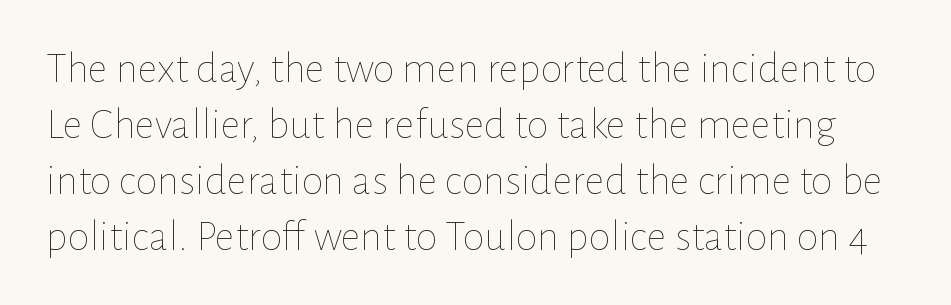
The face used here is proportionally spaced, like ordinary book or web type. On a weight scale, this lands at 450 or below. Regarding leading, the lines here are spaced in the standard way. The type sits square on the baseline with zero lean. The foot of each line stays bare and open.
